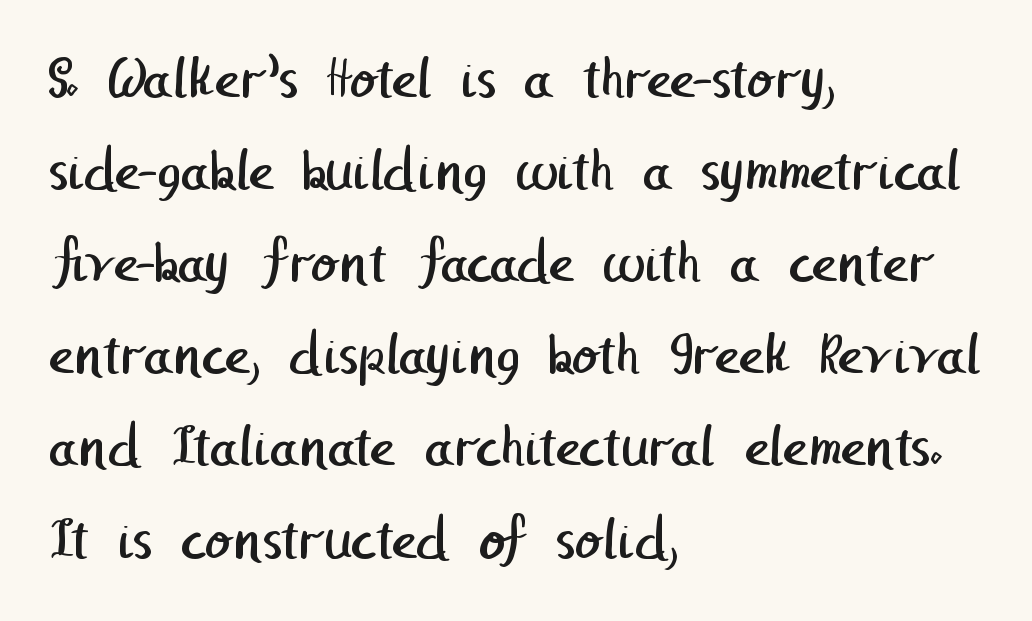
Q: Is the text bold? A: No.
Q: Is the typeface a serif or a sans-serif typeface? A: Sans-serif.
Q: Is the text underlined? A: No.
Q: How is the paragraph aligned? A: Left-aligned.
Q: Is the spacing between letters normal or unusually wide? A: Normal.
Q: Is the spacing between lines tight, normal or loose? A: Normal.
Q: Width (condensed, normal, or wide)? A: Normal.
Q: Stroke contrast? A: Low.
Q: x-height? A: Medium.
